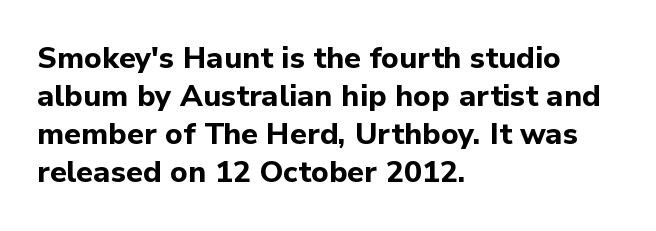
Does the leading feel generous? No, just average. Horizontal alignment here is leftward, the default for most running prose. The passage shown is emphatically bold. Default kerning and tracking; the words read as compact shapes. Style check: upright.
